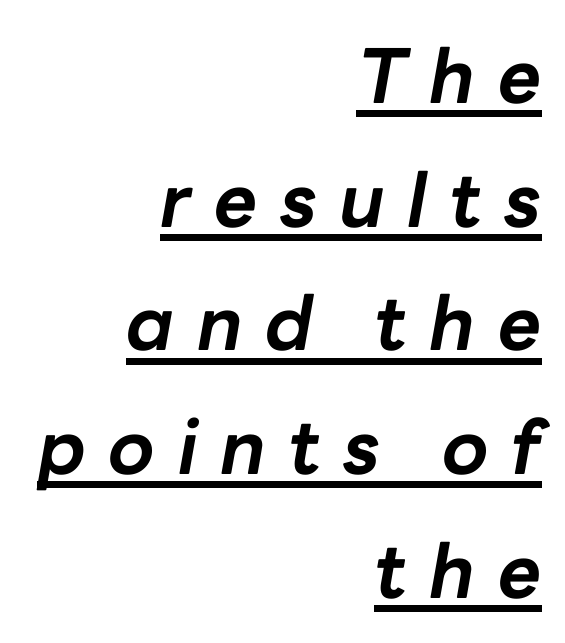
The typesetter chose a ragged-left arrangement here. Tall strokes in this sample are angled rather than plumb. Someone cranked the tracking dial way up on this one. Vertically, the passage feels balanced, rows spaced as you'd expect. In designer terms, the underline attribute is active on this setting.
